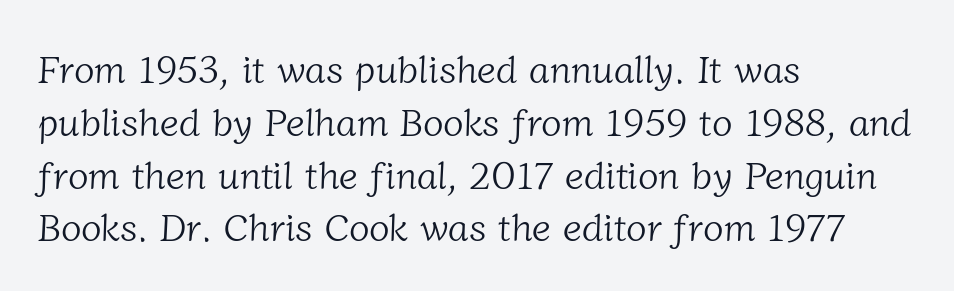
No chunkiness to these letters — they're not bold. This rendering employs a face with finishing strokes, i.e., a serif. The line-height multiplier appears to be the usual default. Default kerning and tracking; the words read as compact shapes.
